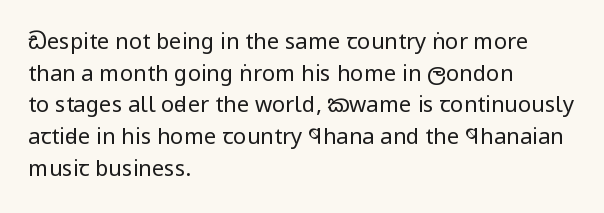
{"italic": "no", "bold": "no", "underline": "no", "align": "left", "line_spacing": "normal", "line_spacing_ratio": 1.44, "letter_spacing": "normal", "letter_spacing_em": 0.0, "glyph_px": 22}
